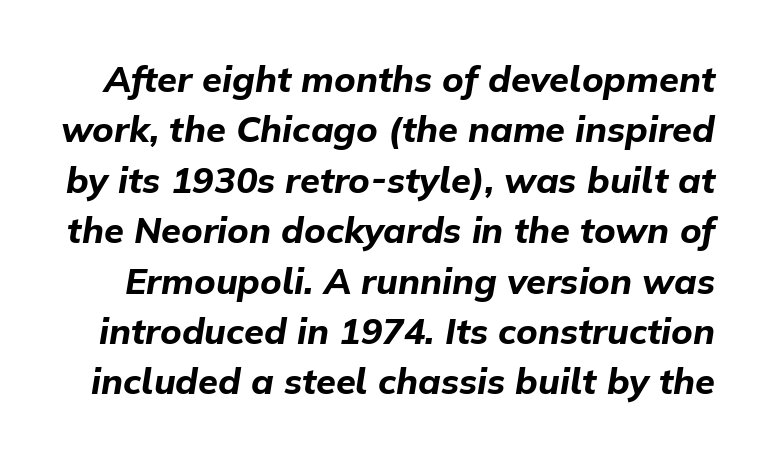
The image shows 36 px bold type, italic (leaning right); set normal line spacing (1.4x), normal letter spacing, not underlined; low stroke contrast and a medium x-height.
